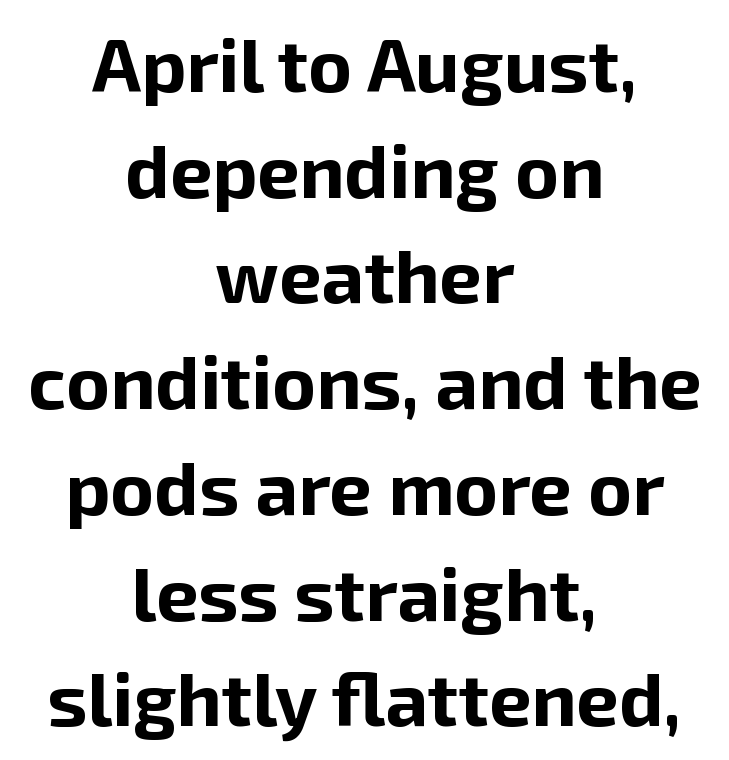
Q: Is the text bold? A: Yes.
Q: Is the text italic (slanted)? A: No, it is upright.
Q: Is the typeface a serif or a sans-serif typeface? A: Sans-serif.
Q: Is the text underlined? A: No.
Q: How is the paragraph aligned? A: Centered.
Q: Is the spacing between letters normal or unusually wide? A: Normal.
Q: Is the spacing between lines tight, normal or loose? A: Normal.
Q: Width (condensed, normal, or wide)? A: Normal.
Q: Stroke contrast? A: Low.
Q: x-height? A: Medium.
Q: Monospaced? A: No.
